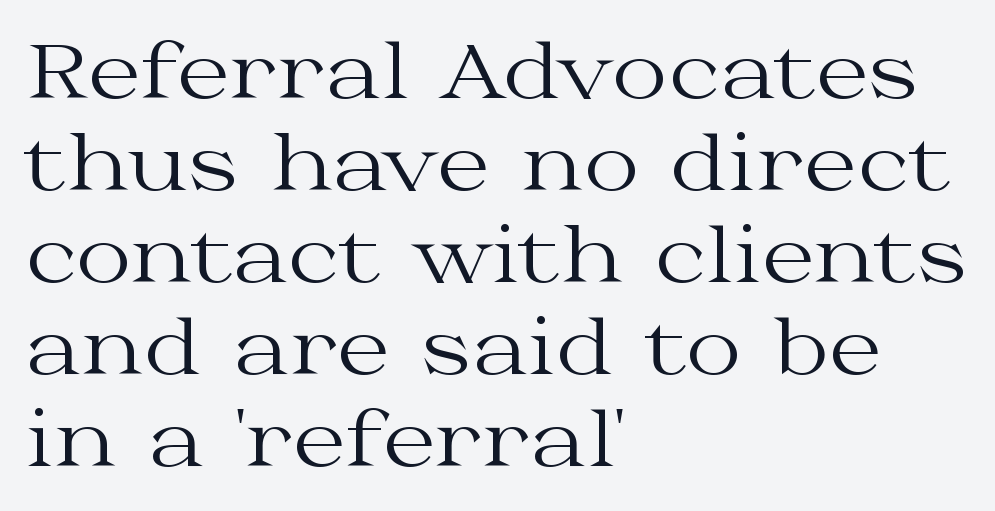
{"serif": "yes", "italic": "no", "bold": "no", "weight": "regular", "width": "wide", "stroke_contrast": "medium", "x_height": "medium", "monospaced": "no", "underline": "no", "align": "left", "line_spacing_ratio": 1.21, "letter_spacing": "normal", "letter_spacing_em": 0.0, "glyph_px": 76}
